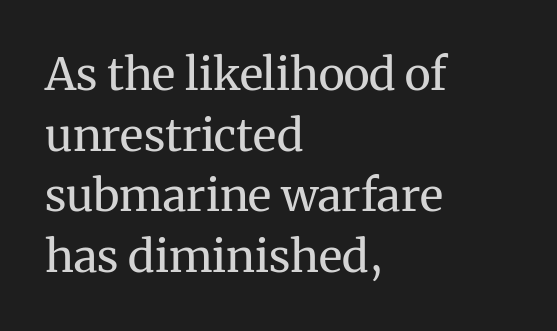
{"serif": "yes", "italic": "no", "bold": "no", "weight": "regular", "width": "normal", "stroke_contrast": "medium", "x_height": "medium", "monospaced": "no", "underline": "no", "align": "left", "line_spacing": "normal", "line_spacing_ratio": 1.35, "letter_spacing": "normal", "letter_spacing_em": 0.0, "glyph_px": 45}
